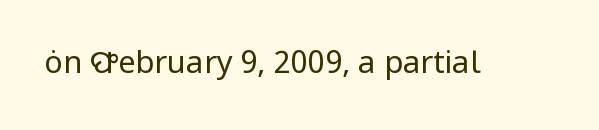
Q: Is the text bold? A: No.
Q: Is the text italic (slanted)? A: No, it is upright.
Q: Is the typeface a serif or a sans-serif typeface? A: Sans-serif.
Q: Is the text underlined? A: No.
Q: Is the spacing between letters normal or unusually wide? A: Normal.
Q: Width (condensed, normal, or wide)? A: Normal.
Q: Stroke contrast? A: Low.
Q: x-height? A: Medium.
Q: Monospaced? A: No.
